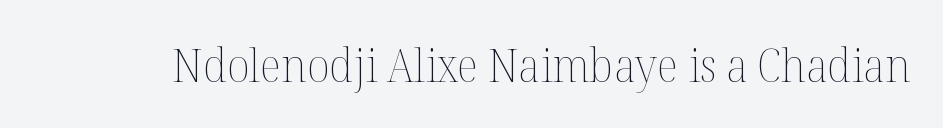
Nothing heavy about these letters — not bold at all. Rendered with straight, roman letterforms. Varying glyph widths throughout — classic text-font behaviour. A typesetter would call this zero additional tracking.
